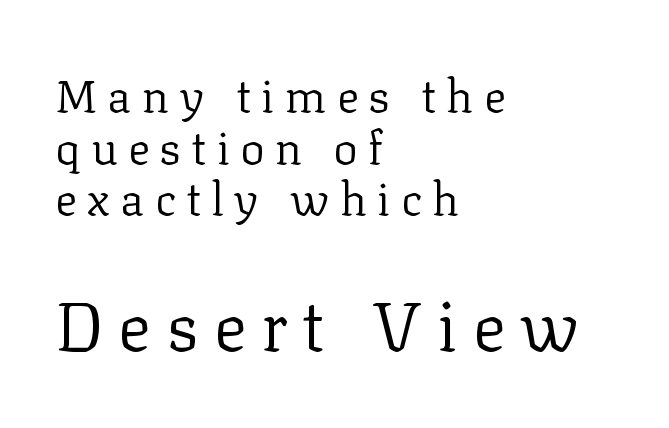
{"serif": "yes", "italic": "no", "bold": "no", "weight": "regular", "width": "normal", "stroke_contrast": "low", "x_height": "medium", "monospaced": "no", "underline": "no", "align": "left", "line_spacing": "tight", "line_spacing_ratio": 1.12, "letter_spacing": "wide", "letter_spacing_em": 0.22, "larger_block": "second", "size_ratio": 1.5, "glyph_px": 69}
